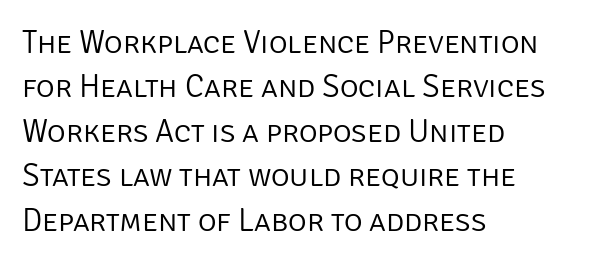
The image shows 32 px light sans-serif type, upright; set left-aligned, normal line spacing (1.39x), normal letter spacing, not underlined; low stroke contrast and a large x-height.
